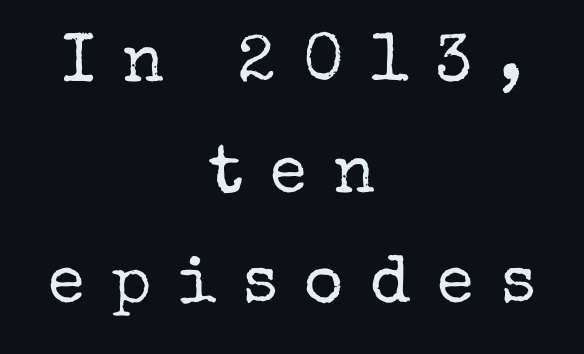
Q: Is the text bold? A: No.
Q: Is the text italic (slanted)? A: No, it is upright.
Q: Is the typeface a serif or a sans-serif typeface? A: Serif.
Q: Is the text underlined? A: No.
Q: How is the paragraph aligned? A: Centered.
Q: Is the spacing between letters normal or unusually wide? A: Unusually wide.
Q: Is the spacing between lines tight, normal or loose? A: Normal.
Q: Width (condensed, normal, or wide)? A: Normal.
Q: Stroke contrast? A: Low.
Q: x-height? A: Medium.
Q: Monospaced? A: No.
